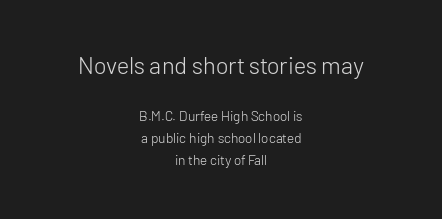
{"italic": "no", "bold": "no", "underline": "no", "align": "center", "line_spacing": "normal", "line_spacing_ratio": 1.58, "letter_spacing": "normal", "letter_spacing_em": 0.0, "larger_block": "first", "size_ratio": 1.71, "glyph_px": 24}
